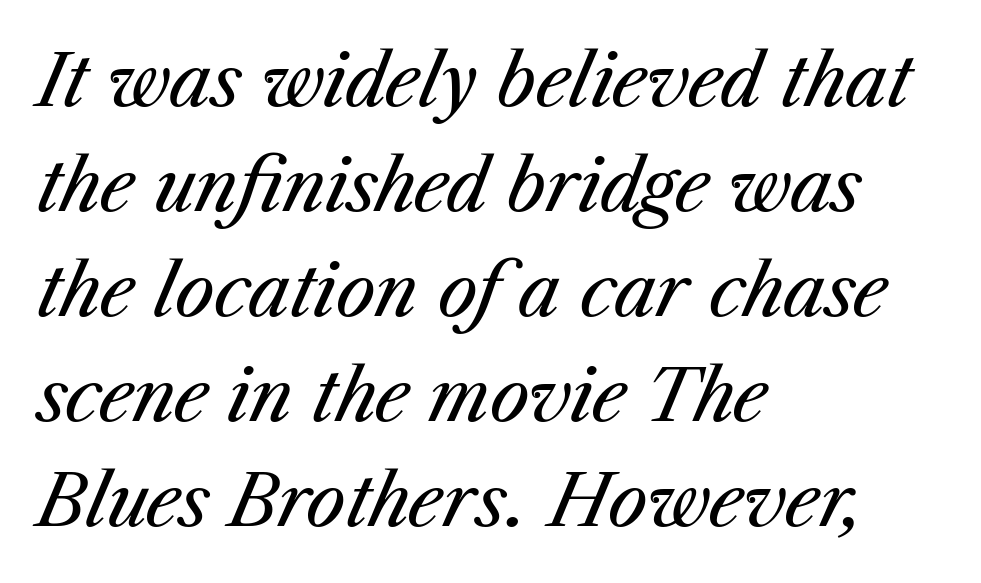
Compared with typical body copy, the letter spacing here is the same. The area under the type is left untouched. Stems here are at most as thick as an everyday book face. There's an unmistakable incline to the writing here. Does the copy run flush right? No — it runs flush left. The rows are spaced the way most documents space them.
